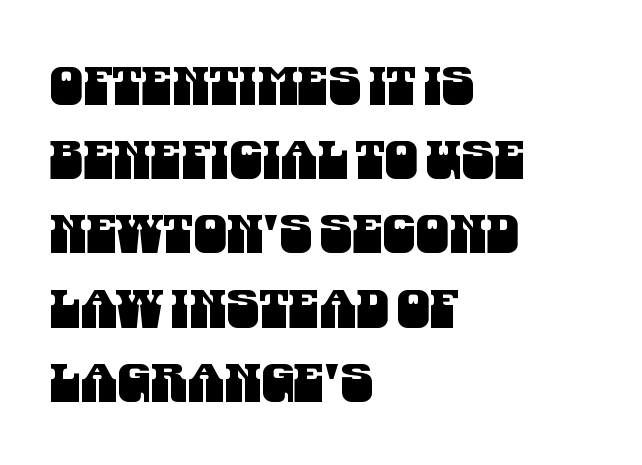
Glance below the letters and you will spot only blank space. The compositor pushed each line to the left boundary. The passage shown is typed in a proportional face where columns would drift. The vertical gap from one line to the next is medium.
